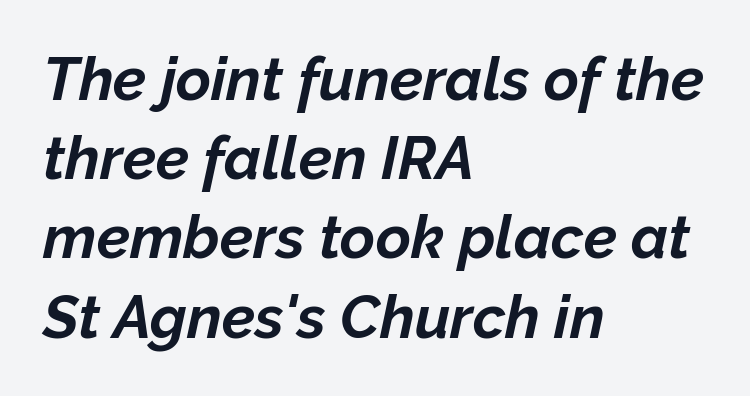
Where is the straight margin? On the left. Anything drawn beneath the words? Only blank space. Looking at the ascenders, they clearly lean. Notice how descenders clear the ascenders below comfortably — that's standard leading.
